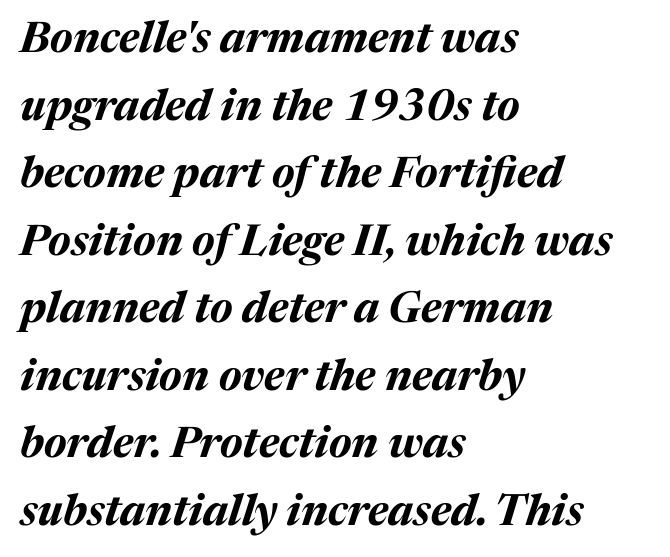
Q: Is the text bold? A: Yes.
Q: Is the text italic (slanted)? A: Yes, it leans right by about 17 degrees.
Q: Is the text underlined? A: No.
Q: How is the paragraph aligned? A: Left-aligned.
Q: Is the spacing between letters normal or unusually wide? A: Normal.
Q: Is the spacing between lines tight, normal or loose? A: Normal.
Q: Width (condensed, normal, or wide)? A: Normal.
Q: Stroke contrast? A: Medium.
Q: x-height? A: Medium.
Q: Monospaced? A: No.
